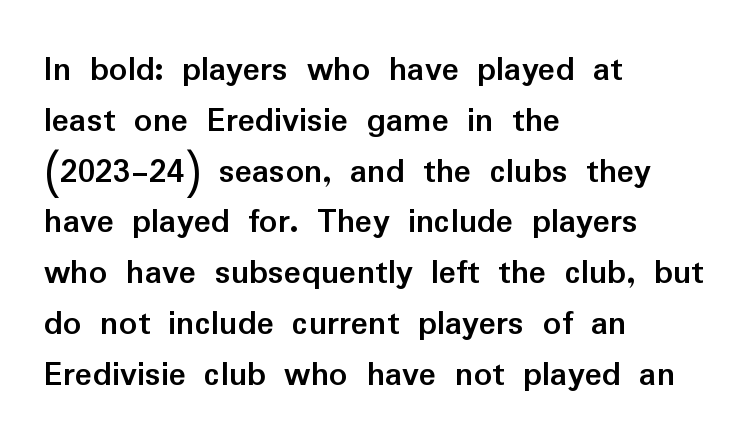
{"serif": "no", "italic": "no", "bold": "yes", "weight": "semibold", "width": "normal", "stroke_contrast": "low", "x_height": "medium", "monospaced": "no", "underline": "no", "align": "left", "line_spacing": "normal", "line_spacing_ratio": 1.41, "letter_spacing": "normal", "letter_spacing_em": 0.0, "glyph_px": 36}
